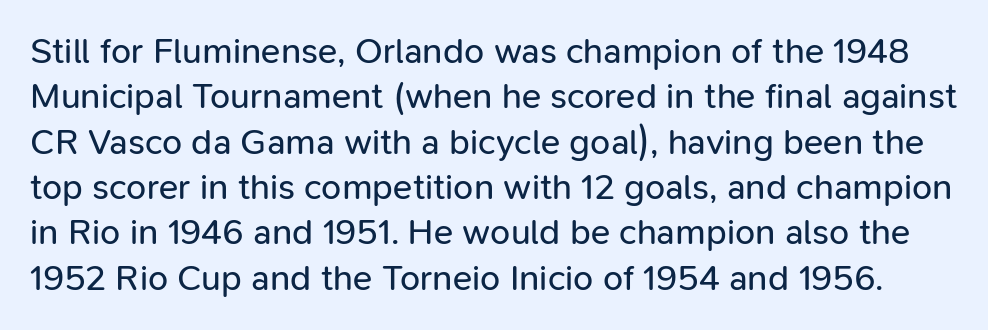
The image shows 36 px regular-weight sans-serif type, upright; set normal line spacing (1.26x), normal letter spacing, not underlined; low stroke contrast and a medium x-height.
